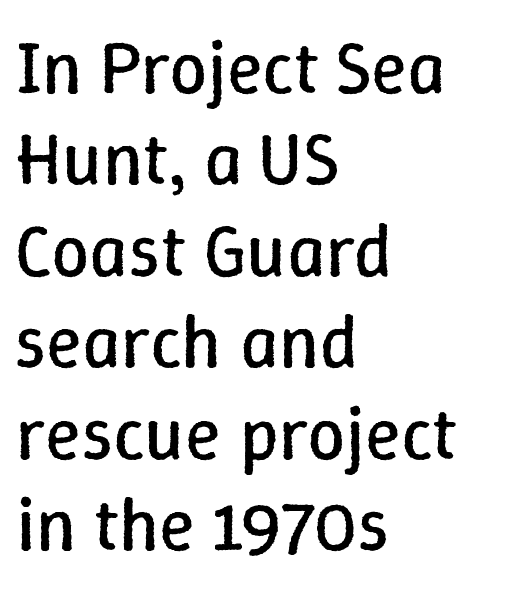
Q: Is the text bold? A: No.
Q: Is the text italic (slanted)? A: No, it is upright.
Q: Is the text underlined? A: No.
Q: How is the paragraph aligned? A: Left-aligned.
Q: Is the spacing between letters normal or unusually wide? A: Normal.
Q: Width (condensed, normal, or wide)? A: Normal.
Q: Stroke contrast? A: Low.
Q: x-height? A: Medium.
Q: Monospaced? A: No.
